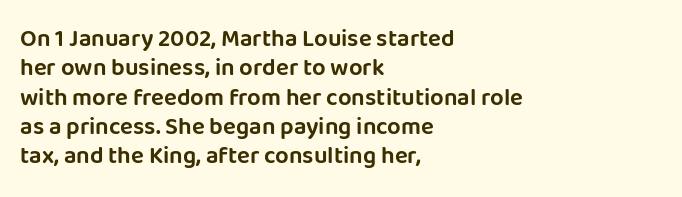
The lettering stays uniformly vertical, giving the passage a roman look. The letterforms sit shoulder to shoulder at normal distance. The setting favours the left margin, as ordinary paragraphs usually do. Decoration check: the copy has no underline.
